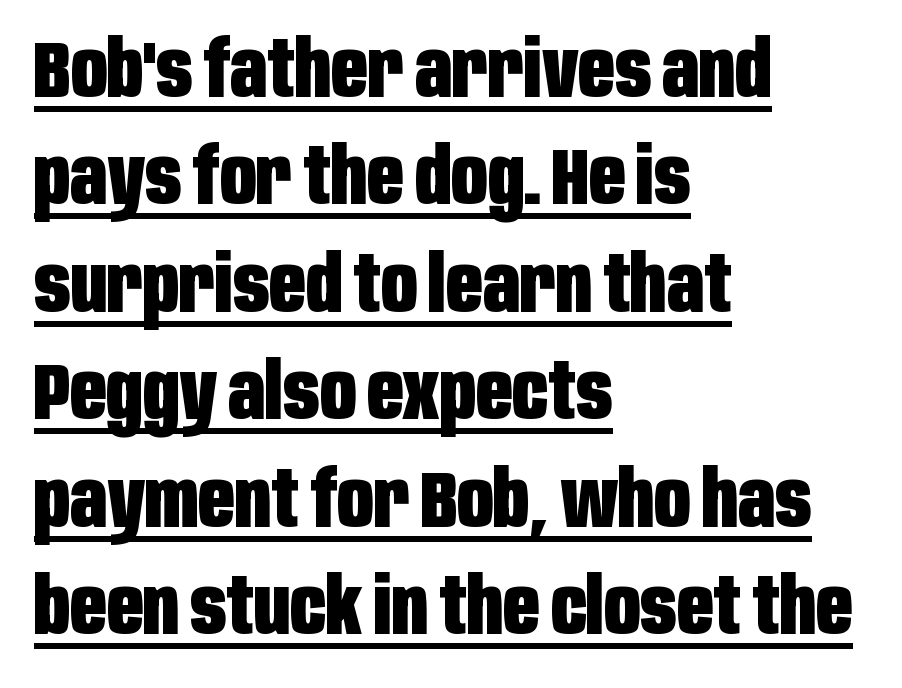
The image shows 79 px heavy, condensed sans-serif type, upright; set left-aligned, normal line spacing (1.36x), normal letter spacing, underlined; low stroke contrast and a large x-height.
